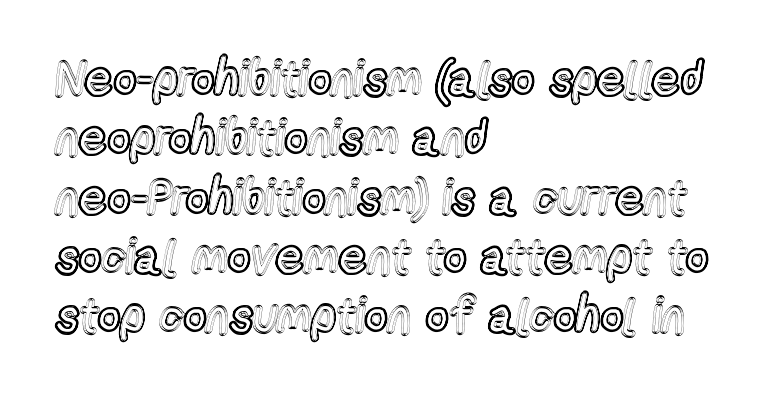
{"width": "condensed", "x_height": "medium", "monospaced": "no", "underline": "no", "align": "left", "line_spacing_ratio": 1.21, "letter_spacing": "normal", "letter_spacing_em": 0.0, "glyph_px": 49}
